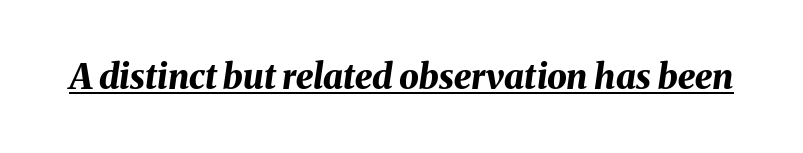
The image shows 35 px bold type, italic (leaning right); set normal letter spacing, underlined; medium stroke contrast and a medium x-height.
